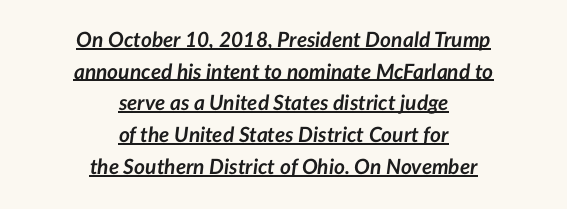
The image shows 21 px bold type, italic (leaning right); set centered, normal line spacing (1.51x), normal letter spacing, underlined.
